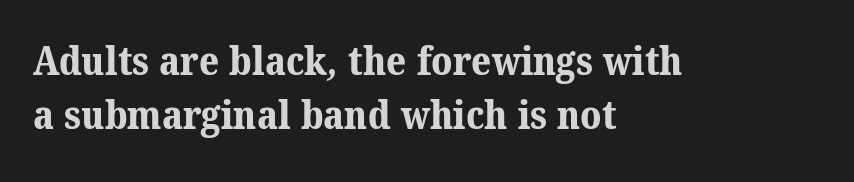
The image shows 39 px bold serif type; set left-aligned, normal line spacing (1.38x), normal letter spacing, not underlined; medium stroke contrast and a medium x-height.
